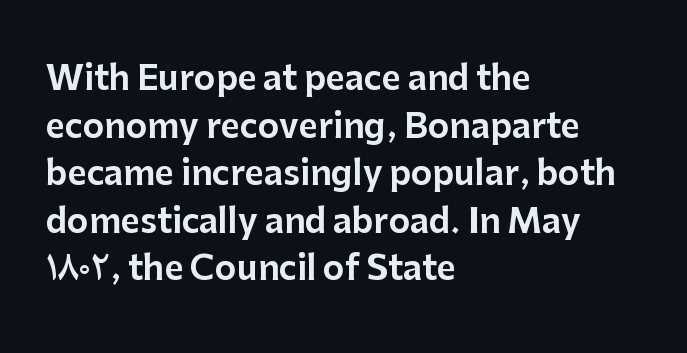
Q: Is the text italic (slanted)? A: No, it is upright.
Q: Is the typeface a serif or a sans-serif typeface? A: Sans-serif.
Q: Is the text underlined? A: No.
Q: How is the paragraph aligned? A: Left-aligned.
Q: Is the spacing between letters normal or unusually wide? A: Normal.
Q: Is the spacing between lines tight, normal or loose? A: Normal.
Q: Width (condensed, normal, or wide)? A: Normal.
Q: Stroke contrast? A: Low.
Q: x-height? A: Medium.
Q: Monospaced? A: No.
